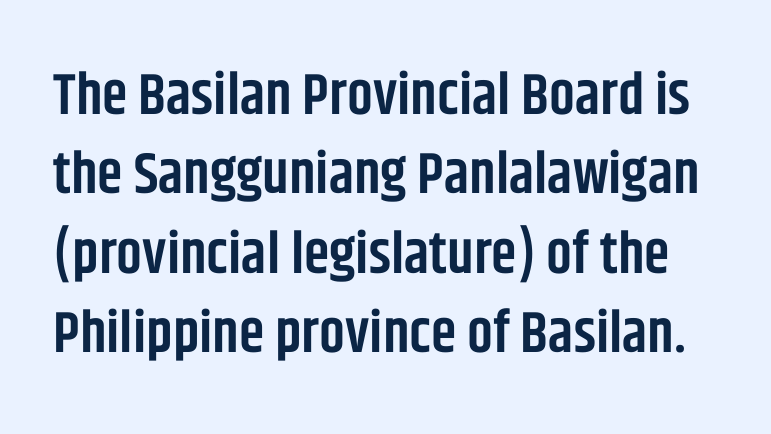
{"serif": "no", "italic": "no", "bold": "semi", "weight": "semibold", "width": "condensed", "stroke_contrast": "low", "x_height": "large", "monospaced": "no", "underline": "no", "line_spacing": "normal", "line_spacing_ratio": 1.37, "letter_spacing": "normal", "letter_spacing_em": 0.0, "glyph_px": 58}
